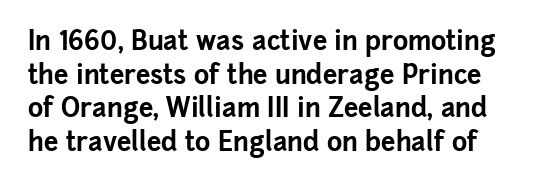
The image shows 26 px bold type, upright; set normal line spacing (1.29x), normal letter spacing, not underlined.
